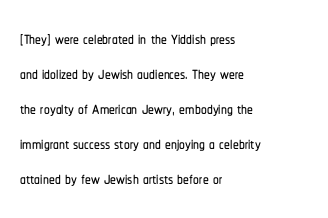
Q: Is the text italic (slanted)? A: No, it is upright.
Q: Is the text underlined? A: No.
Q: How is the paragraph aligned? A: Left-aligned.
Q: Is the spacing between letters normal or unusually wide? A: Normal.
Q: Is the spacing between lines tight, normal or loose? A: Normal.
